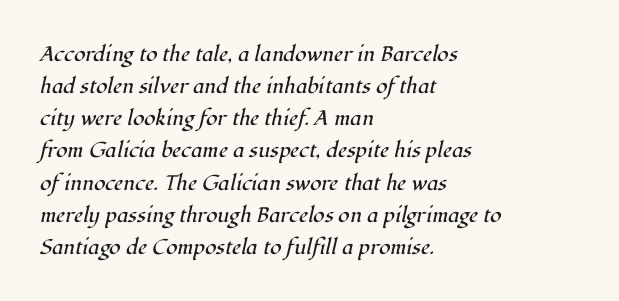
{"italic": "yes", "lean": "right", "slant_degrees": 12, "bold": "no", "underline": "no", "align": "left", "line_spacing": "normal", "line_spacing_ratio": 1.53, "letter_spacing": "normal", "letter_spacing_em": 0.0, "glyph_px": 21}
